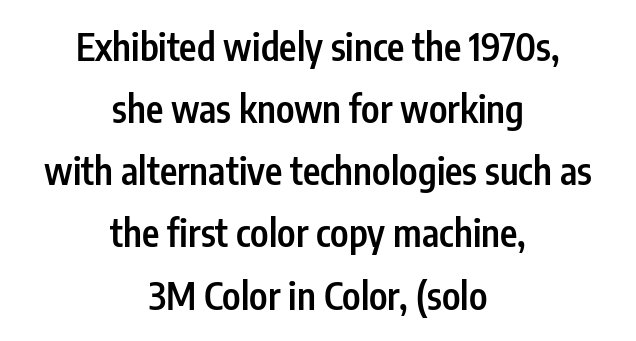
Q: Is the text bold? A: Semi-bold.
Q: Is the text italic (slanted)? A: No, it is upright.
Q: Is the typeface a serif or a sans-serif typeface? A: Sans-serif.
Q: Is the text underlined? A: No.
Q: How is the paragraph aligned? A: Centered.
Q: Is the spacing between letters normal or unusually wide? A: Normal.
Q: Is the spacing between lines tight, normal or loose? A: Normal.
Q: Width (condensed, normal, or wide)? A: Condensed.
Q: Stroke contrast? A: Low.
Q: x-height? A: Medium.
Q: Monospaced? A: No.
